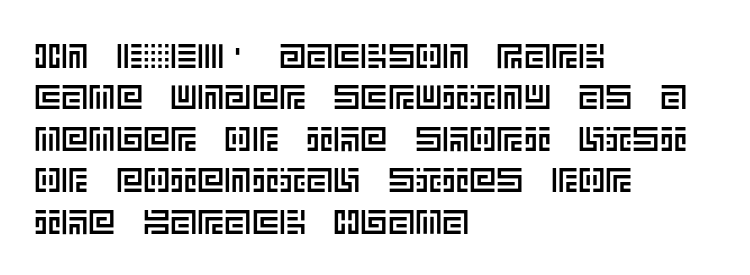
The image shows 34 px text type, upright; set left-aligned, line spacing 1.22x, normal letter spacing, not underlined; a large x-height.
